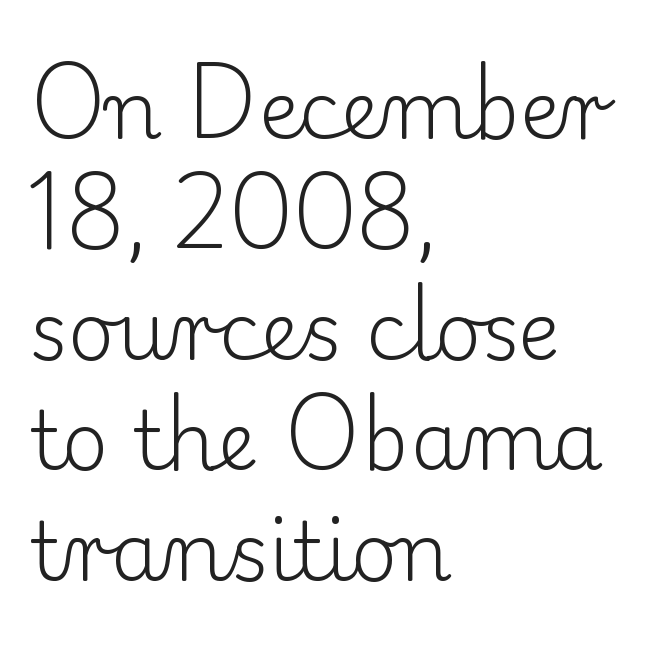
Q: Is the text bold? A: No.
Q: Is the text italic (slanted)? A: No, it is upright.
Q: Is the text underlined? A: No.
Q: How is the paragraph aligned? A: Left-aligned.
Q: Is the spacing between letters normal or unusually wide? A: Normal.
Q: Is the spacing between lines tight, normal or loose? A: Normal.
Q: Width (condensed, normal, or wide)? A: Normal.
Q: Stroke contrast? A: Low.
Q: x-height? A: Small.
Q: Monospaced? A: No.
